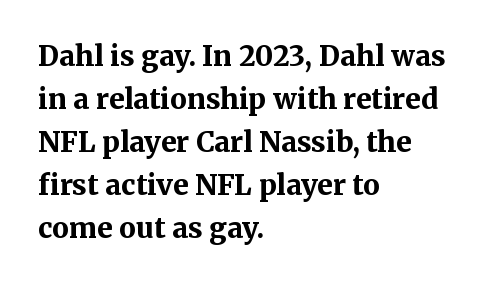
Q: Is the text bold? A: Yes.
Q: Is the text italic (slanted)? A: No, it is upright.
Q: Is the typeface a serif or a sans-serif typeface? A: Serif.
Q: Is the text underlined? A: No.
Q: How is the paragraph aligned? A: Left-aligned.
Q: Is the spacing between letters normal or unusually wide? A: Normal.
Q: Is the spacing between lines tight, normal or loose? A: Normal.
Q: Width (condensed, normal, or wide)? A: Normal.
Q: Stroke contrast? A: Medium.
Q: x-height? A: Medium.
Q: Monospaced? A: No.
